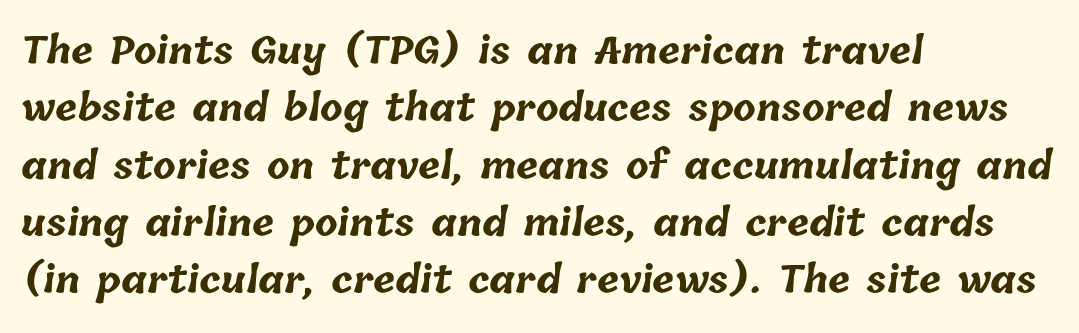
Q: Is the text bold? A: Yes.
Q: Is the text underlined? A: No.
Q: How is the paragraph aligned? A: Left-aligned.
Q: Is the spacing between letters normal or unusually wide? A: Normal.
Q: Is the spacing between lines tight, normal or loose? A: Normal.
Q: Width (condensed, normal, or wide)? A: Normal.
Q: Stroke contrast? A: Low.
Q: x-height? A: Medium.
Q: Monospaced? A: No.
